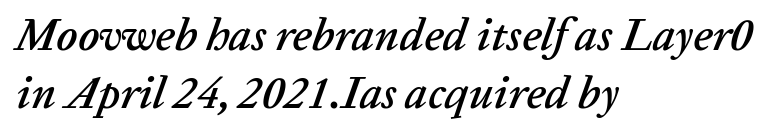
Q: Is the text italic (slanted)? A: Yes, it leans right by about 20 degrees.
Q: Is the text underlined? A: No.
Q: How is the paragraph aligned? A: Left-aligned.
Q: Is the spacing between letters normal or unusually wide? A: Normal.
Q: Is the spacing between lines tight, normal or loose? A: Normal.
Q: Width (condensed, normal, or wide)? A: Normal.
Q: Stroke contrast? A: Low.
Q: x-height? A: Medium.
Q: Monospaced? A: No.
